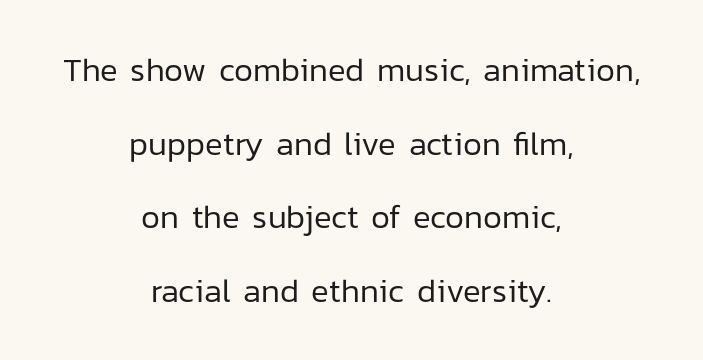
The image shows 33 px regular-weight sans-serif type, upright; set centered, loose line spacing (2.23x), normal letter spacing, not underlined; low stroke contrast and a medium x-height.
